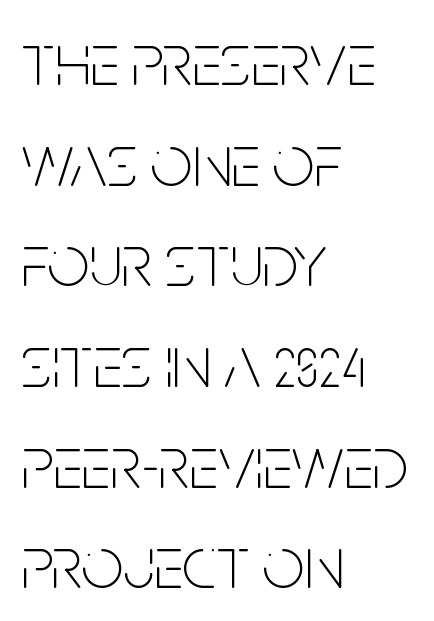
The image shows 74 px thin, condensed sans-serif type, upright; set left-aligned, normal line spacing (1.36x), normal letter spacing, not underlined; low stroke contrast and a large x-height.
